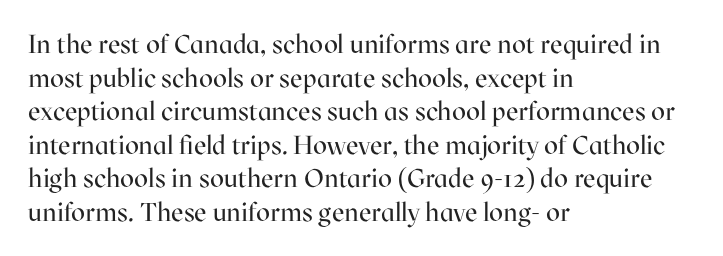
Interline gaps are of average width in this sample. In terms of posture, this sample is upright. Teacher's note: observe the even left margin — that is flush-left alignment. The cut favours lightness, reaching ordinary text weight at its darkest.
